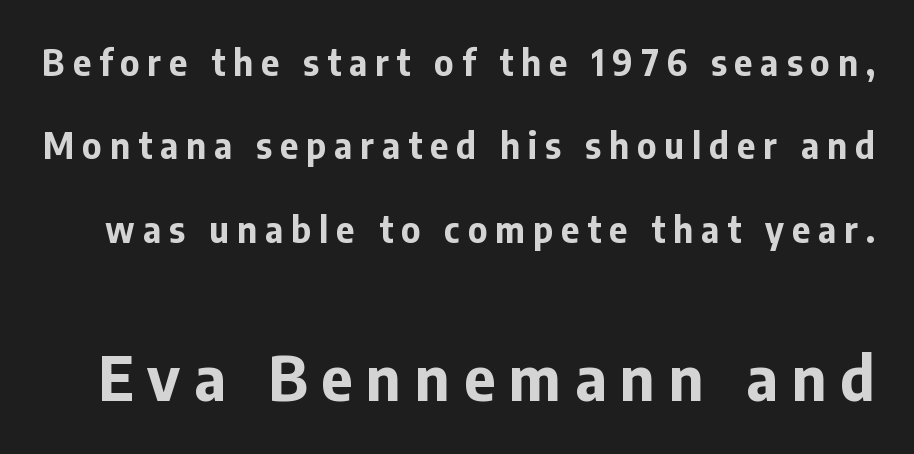
The image shows 61 px bold sans-serif type, upright; set loose line spacing (2.38x), unusually wide letter spacing (+0.23 em), not underlined; the second (bottom) block is 1.74x larger; low stroke contrast and a medium x-height.
